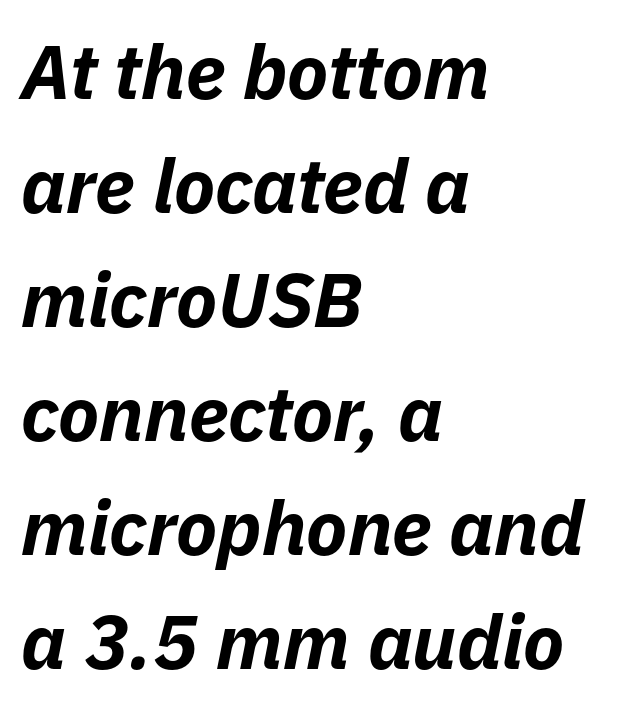
The glyphs have the mass of a bold cut. The face used here has a pronounced slope to its letters. Type without underlining. Leading: standard. Character widths vary here, with narrow letters taking less room than wide ones.
